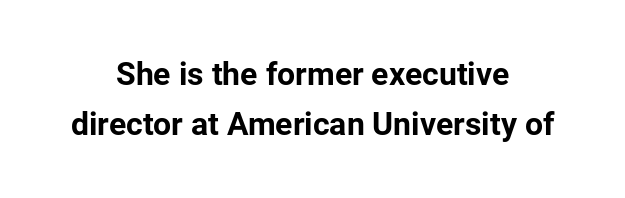
The image shows 32 px bold sans-serif type, upright; set centered, normal line spacing (1.55x), normal letter spacing, not underlined; low stroke contrast and a medium x-height.
